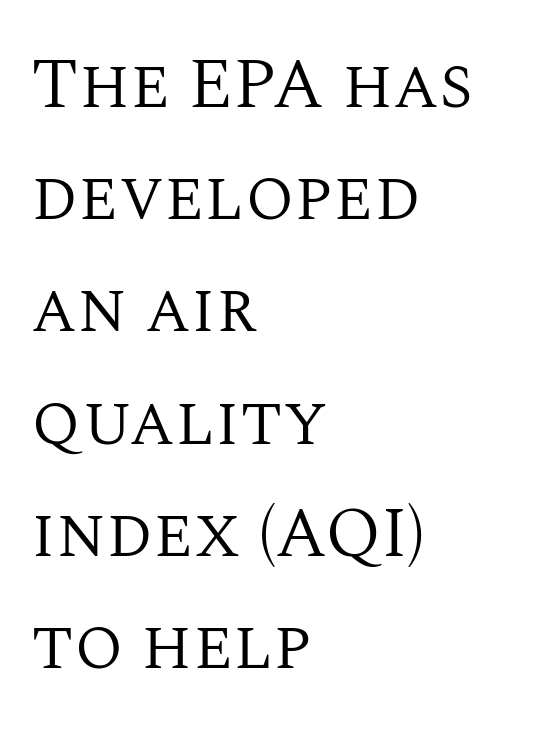
The image shows 71 px regular-weight serif type, upright; set left-aligned, normal line spacing (1.58x), normal letter spacing, not underlined; medium stroke contrast and a large x-height.
